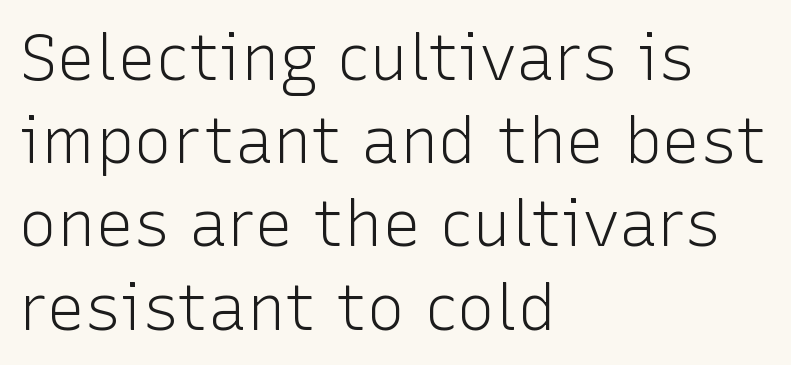
Q: Is the text bold? A: No.
Q: Is the text italic (slanted)? A: No, it is upright.
Q: Is the typeface a serif or a sans-serif typeface? A: Sans-serif.
Q: Is the text underlined? A: No.
Q: How is the paragraph aligned? A: Left-aligned.
Q: Is the spacing between letters normal or unusually wide? A: Normal.
Q: Is the spacing between lines tight, normal or loose? A: Normal.
Q: Width (condensed, normal, or wide)? A: Normal.
Q: Stroke contrast? A: Low.
Q: x-height? A: Medium.
Q: Monospaced? A: No.
